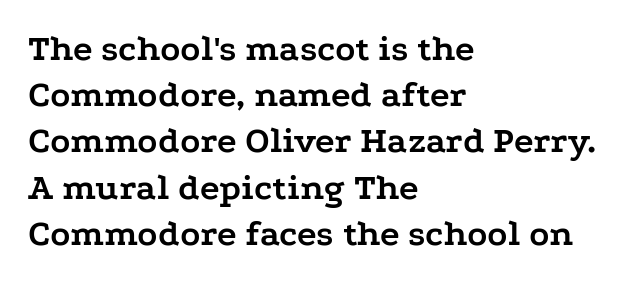
This sample is left-justified, so line endings fall wherever the words run out. Is this a sans? No — the strokes have serifs. The letters advance in unequal steps, a hallmark of proportional type. The space between consecutive lines is moderate.
